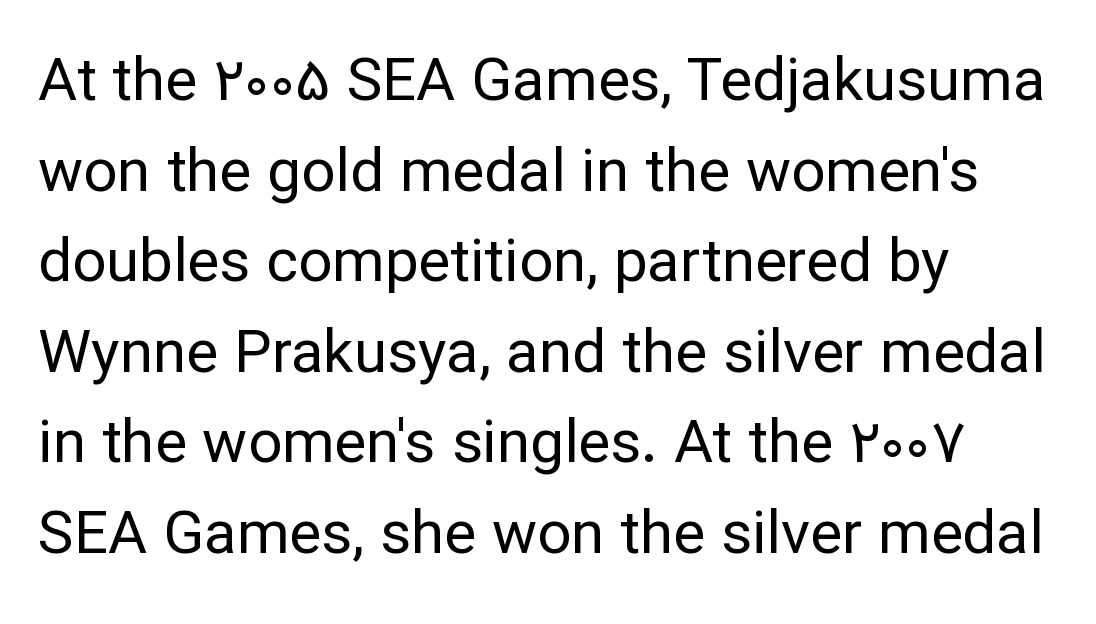
{"serif": "no", "italic": "no", "bold": "no", "weight": "regular", "width": "normal", "stroke_contrast": "low", "x_height": "medium", "monospaced": "no", "underline": "no", "align": "left", "line_spacing": "normal", "line_spacing_ratio": 1.51, "letter_spacing": "normal", "letter_spacing_em": 0.0, "glyph_px": 60}
